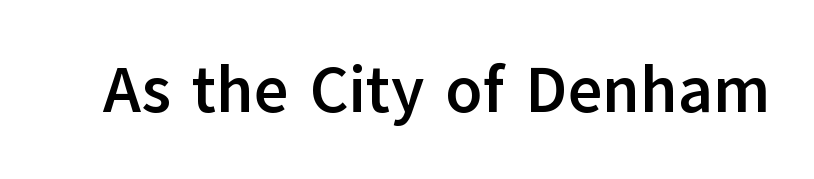
A clean baseline with only descenders dipping below it. The font's upright variant was chosen for this text. The face used here is rendered with its standard letterfit. The rendering uses a bold face; every stroke is thick and dark. The characters display no serif detailing; their extremities are plain. The passage shown is typed in a proportional face where columns would drift.
